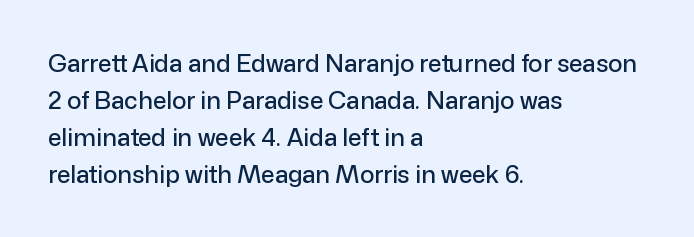
Q: Is the text italic (slanted)? A: No, it is upright.
Q: Is the text underlined? A: No.
Q: How is the paragraph aligned? A: Left-aligned.
Q: Is the spacing between letters normal or unusually wide? A: Normal.
Q: Is the spacing between lines tight, normal or loose? A: Normal.
